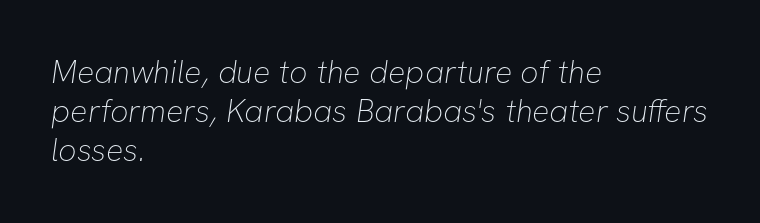
{"serif": "no", "bold": "no", "weight": "thin", "width": "normal", "stroke_contrast": "low", "x_height": "medium", "monospaced": "no", "underline": "no", "align": "left", "line_spacing_ratio": 1.22, "letter_spacing": "normal", "letter_spacing_em": 0.0, "glyph_px": 32}
